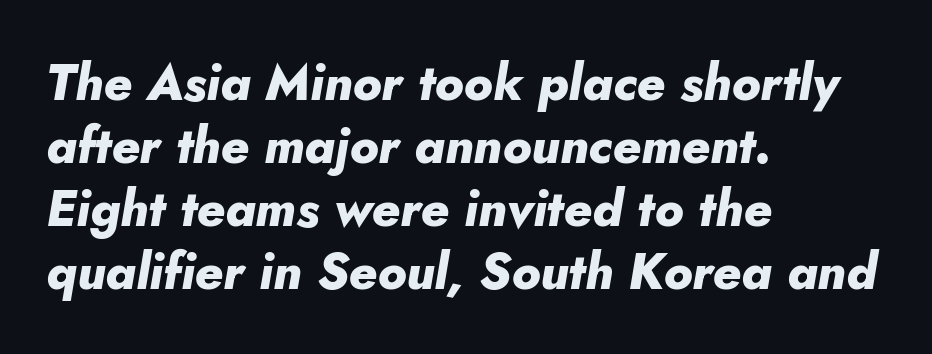
The image shows 50 px heavy type, italic (leaning right); set left-aligned, normal line spacing (1.26x), normal letter spacing, not underlined; low stroke contrast and a small x-height.
